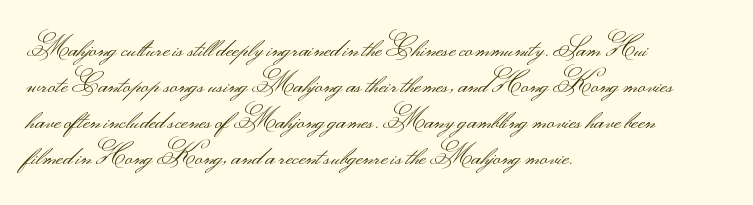
The image shows 26 px text type; set left-aligned, normal line spacing (1.39x), normal letter spacing, not underlined.
